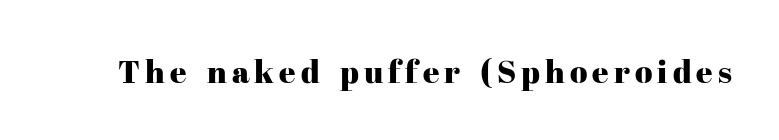
The image shows 32 px serif type, upright; set not underlined; high stroke contrast and a medium x-height.
